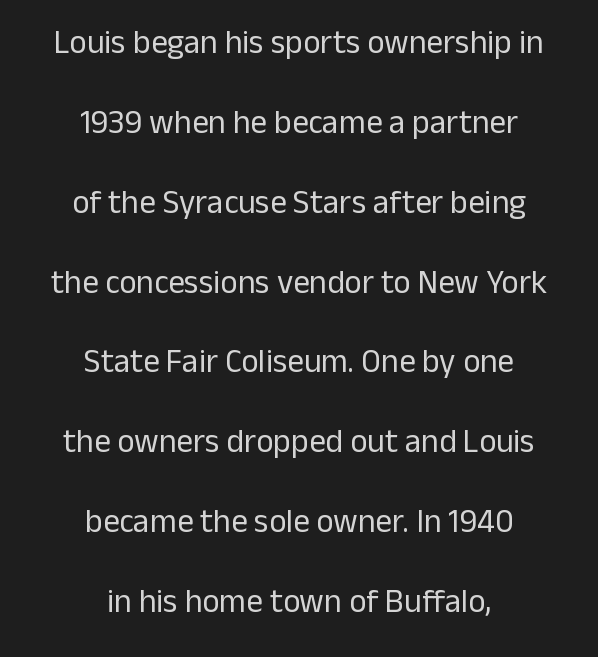
Q: Is the text bold? A: No.
Q: Is the text italic (slanted)? A: No, it is upright.
Q: Is the typeface a serif or a sans-serif typeface? A: Sans-serif.
Q: Is the text underlined? A: No.
Q: How is the paragraph aligned? A: Centered.
Q: Is the spacing between letters normal or unusually wide? A: Normal.
Q: Is the spacing between lines tight, normal or loose? A: Loose.
Q: Width (condensed, normal, or wide)? A: Normal.
Q: Stroke contrast? A: Low.
Q: x-height? A: Medium.
Q: Monospaced? A: No.
